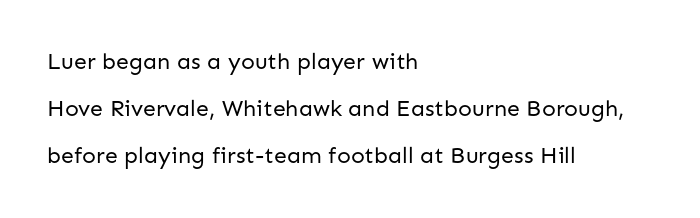
Q: Is the text bold? A: No.
Q: Is the text italic (slanted)? A: No, it is upright.
Q: Is the text underlined? A: No.
Q: How is the paragraph aligned? A: Left-aligned.
Q: Is the spacing between letters normal or unusually wide? A: Normal.
Q: Is the spacing between lines tight, normal or loose? A: Loose.
